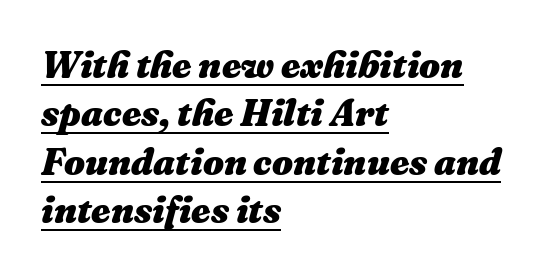
The image shows 37 px heavy type, italic (leaning right); set left-aligned, normal line spacing (1.31x), normal letter spacing, underlined; medium stroke contrast and a medium x-height.
